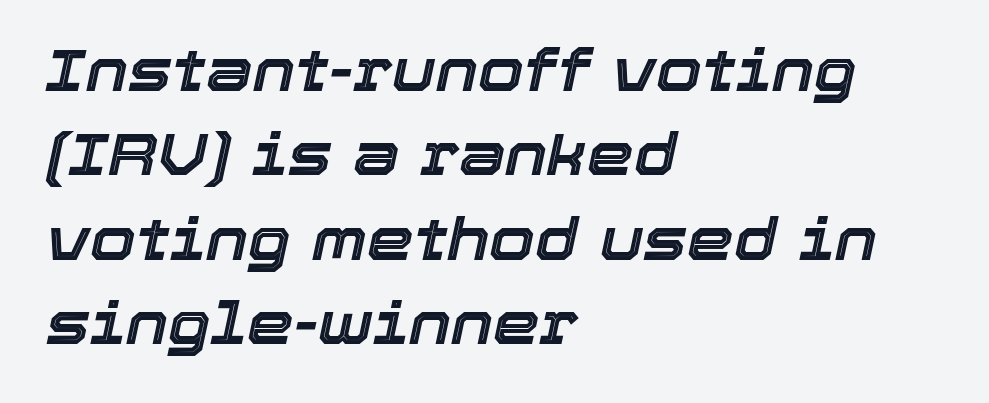
The image shows 59 px text type, italic (leaning right); set left-aligned, normal line spacing (1.43x), normal letter spacing, not underlined; a medium x-height.
